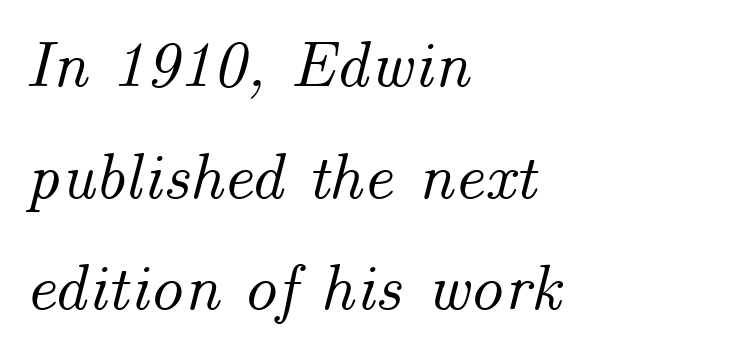
Q: Is the text italic (slanted)? A: Yes, it leans right by about 14 degrees.
Q: Is the text underlined? A: No.
Q: How is the paragraph aligned? A: Left-aligned.
Q: Is the spacing between letters normal or unusually wide? A: Normal.
Q: Is the spacing between lines tight, normal or loose? A: Normal.
Q: Width (condensed, normal, or wide)? A: Normal.
Q: Stroke contrast? A: Medium.
Q: x-height? A: Small.
Q: Monospaced? A: No.
